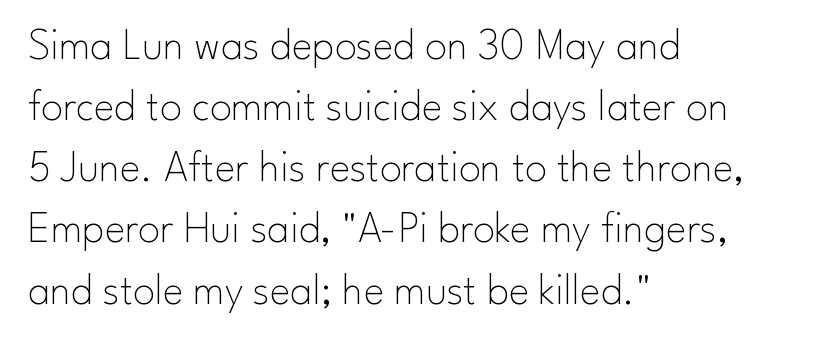
The image shows 44 px thin sans-serif type, upright; set left-aligned, normal line spacing (1.39x), normal letter spacing, not underlined; low stroke contrast and a small x-height.
